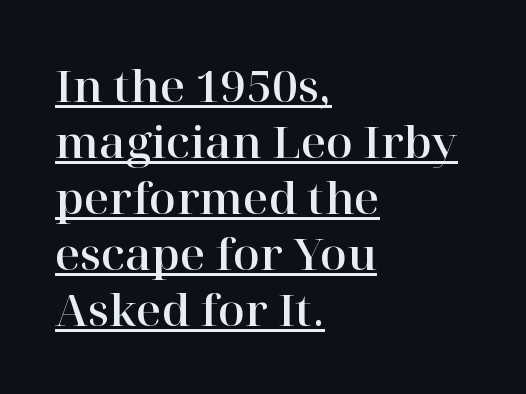
Q: Is the text italic (slanted)? A: No, it is upright.
Q: Is the typeface a serif or a sans-serif typeface? A: Serif.
Q: Is the text underlined? A: Yes.
Q: How is the paragraph aligned? A: Left-aligned.
Q: Is the spacing between letters normal or unusually wide? A: Normal.
Q: Is the spacing between lines tight, normal or loose? A: Normal.
Q: Width (condensed, normal, or wide)? A: Normal.
Q: Stroke contrast? A: High.
Q: x-height? A: Medium.
Q: Monospaced? A: No.
